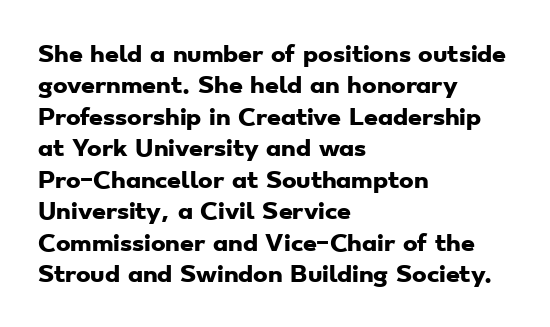
Q: Is the text bold? A: Yes.
Q: Is the text underlined? A: No.
Q: How is the paragraph aligned? A: Left-aligned.
Q: Is the spacing between letters normal or unusually wide? A: Normal.
Q: Is the spacing between lines tight, normal or loose? A: Normal.
